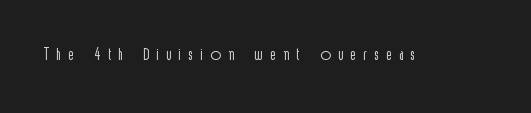
The image shows 26 px text type, upright; set unusually wide letter spacing (+0.3 em), not underlined.
